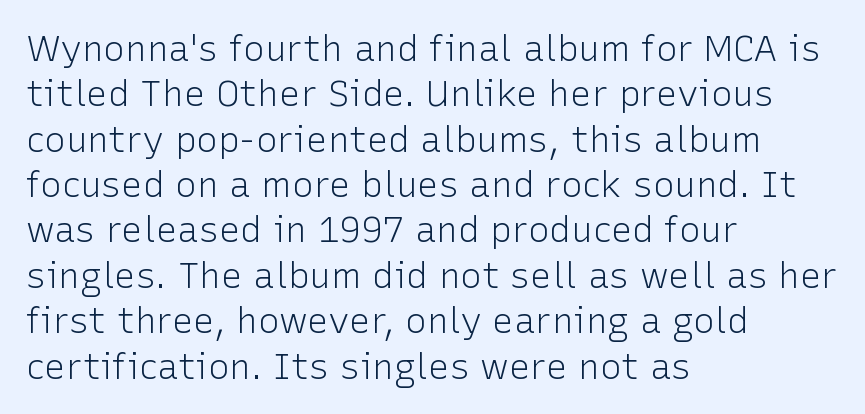
If you drew a ruler down the left edge, every line would touch it. The block of text has a typical density, with ordinary space between rows. Looks like regular typesetting: each glyph gets only the width it needs. The weight would be labelled regular, book, light, or lighter still.
